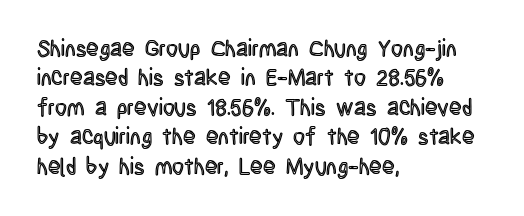
The image shows 23 px text type, upright; set left-aligned, normal line spacing (1.28x), normal letter spacing, not underlined.
